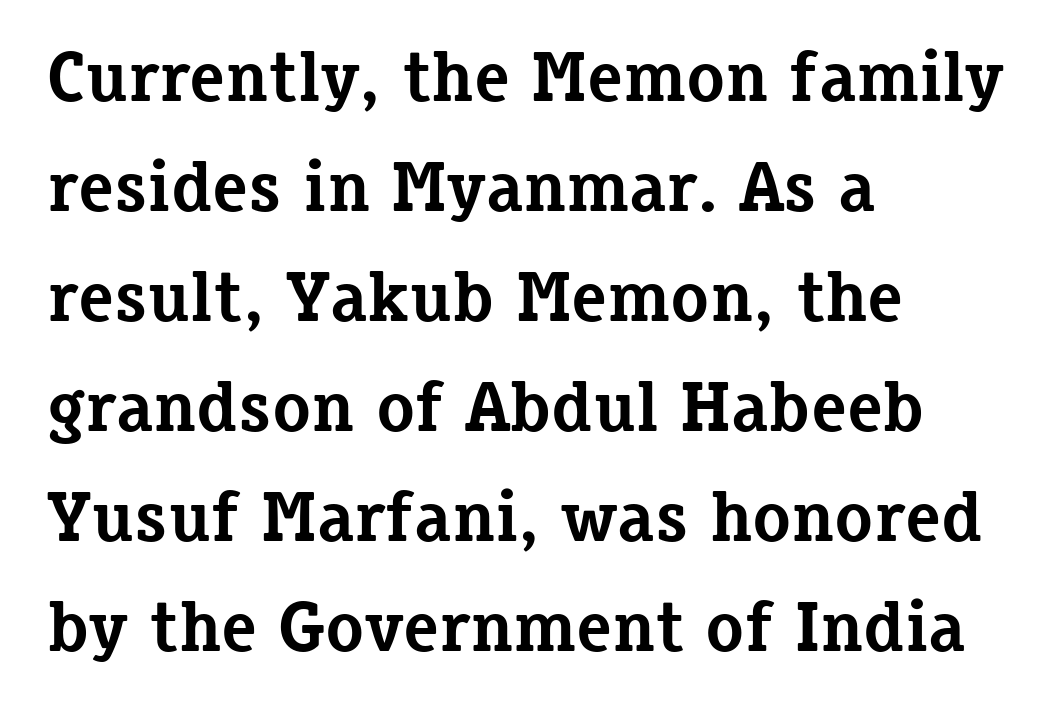
The glyphs in this specimen are seriffed. Leading: standard. Characters remain perfectly vertical along every line. Reading down the block, your eye returns to a fixed left position each line.
